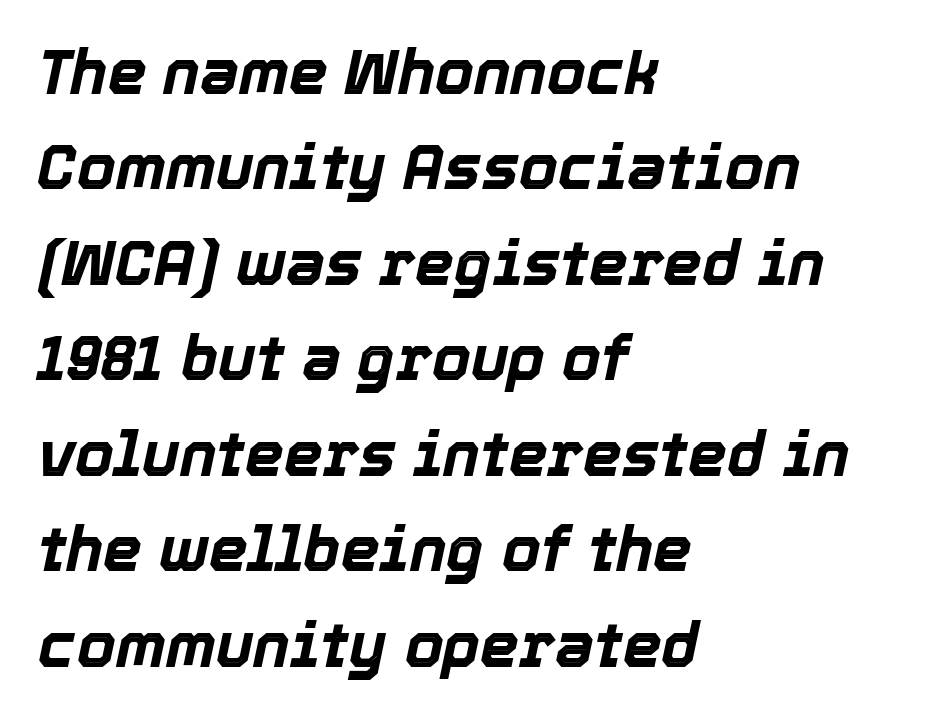
{"italic": "yes", "lean": "right", "slant_degrees": 12, "bold": "yes", "weight": "bold", "width": "normal", "x_height": "medium", "monospaced": "no", "underline": "no", "align": "left", "line_spacing": "normal", "line_spacing_ratio": 1.54, "letter_spacing": "normal", "letter_spacing_em": 0.0, "glyph_px": 62}
